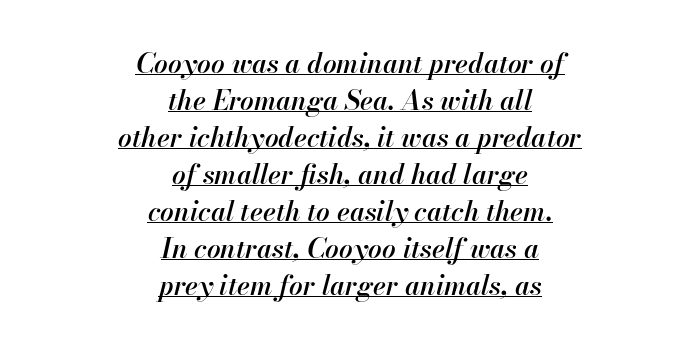
{"italic": "yes", "lean": "right", "slant_degrees": 13, "bold": "semi", "underline": "yes", "align": "center", "line_spacing": "normal", "line_spacing_ratio": 1.37, "letter_spacing": "normal", "letter_spacing_em": 0.0, "glyph_px": 27}
